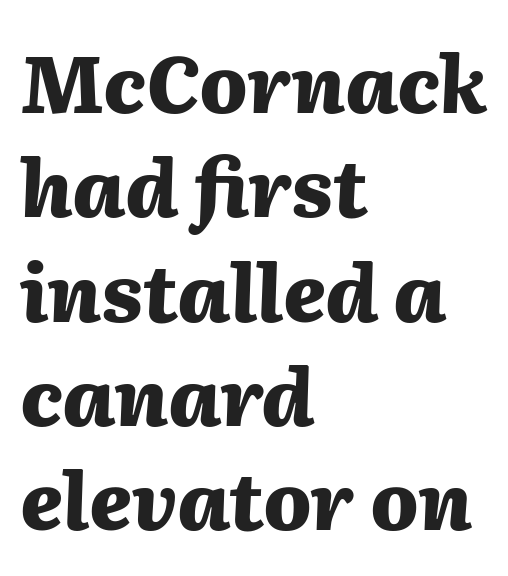
Q: Is the text bold? A: Yes.
Q: Is the text italic (slanted)? A: Yes, it leans right by about 2 degrees.
Q: Is the text underlined? A: No.
Q: How is the paragraph aligned? A: Left-aligned.
Q: Is the spacing between letters normal or unusually wide? A: Normal.
Q: Is the spacing between lines tight, normal or loose? A: Normal.
Q: Width (condensed, normal, or wide)? A: Normal.
Q: Stroke contrast? A: Medium.
Q: x-height? A: Medium.
Q: Monospaced? A: No.
